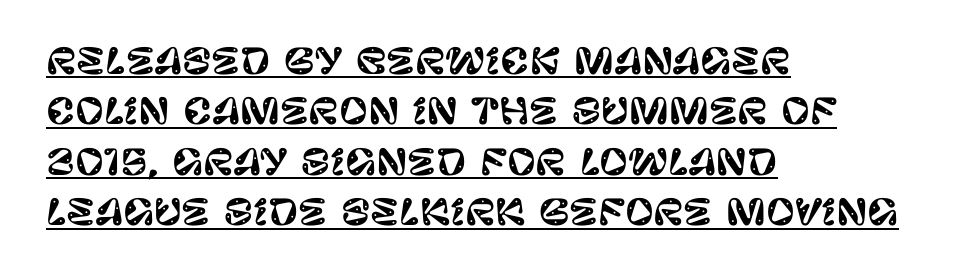
{"serif": "no", "width": "normal", "stroke_contrast": "low", "x_height": "large", "monospaced": "no", "underline": "yes", "align": "left", "line_spacing": "normal", "line_spacing_ratio": 1.44, "letter_spacing": "normal", "letter_spacing_em": 0.0, "glyph_px": 35}
